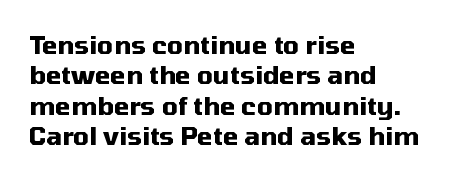
{"italic": "no", "bold": "yes", "underline": "no", "align": "left", "line_spacing_ratio": 1.22, "letter_spacing": "normal", "letter_spacing_em": 0.0, "glyph_px": 25}
